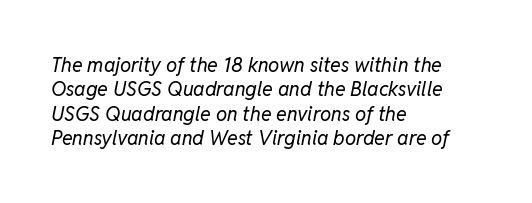
Characters follow at the spacing the type designer built in. Heaviness? Minimal to ordinary, like unemphasized prose. Quick note: underline off. Is the block centered? No — it sits flush against the left margin. There's an unmistakable incline to the writing here.
